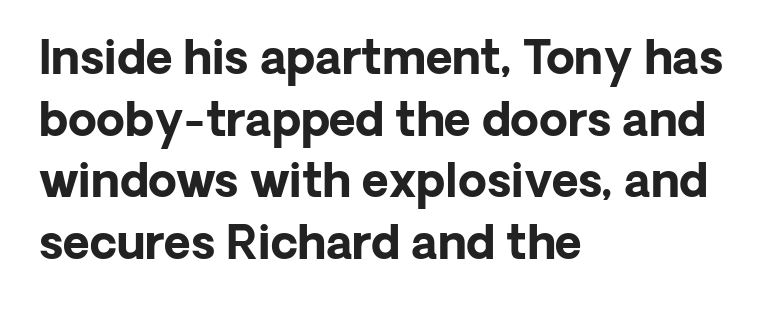
{"serif": "no", "italic": "no", "bold": "yes", "weight": "bold", "width": "normal", "stroke_contrast": "low", "x_height": "medium", "monospaced": "no", "underline": "no", "align": "left", "line_spacing": "normal", "line_spacing_ratio": 1.34, "letter_spacing": "normal", "letter_spacing_em": 0.0, "glyph_px": 46}
